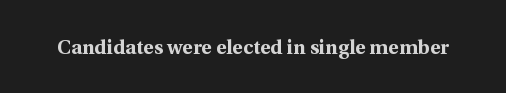
Q: Is the text bold? A: Yes.
Q: Is the text italic (slanted)? A: No, it is upright.
Q: Is the text underlined? A: No.
Q: Is the spacing between letters normal or unusually wide? A: Normal.
